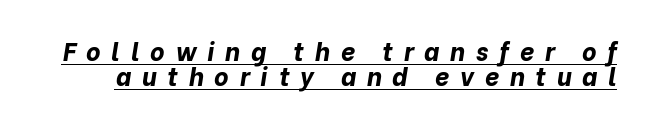
{"italic": "yes", "lean": "right", "slant_degrees": 10, "bold": "yes", "underline": "yes", "line_spacing": "tight", "line_spacing_ratio": 0.99, "letter_spacing": "wide", "letter_spacing_em": 0.43, "glyph_px": 25}
